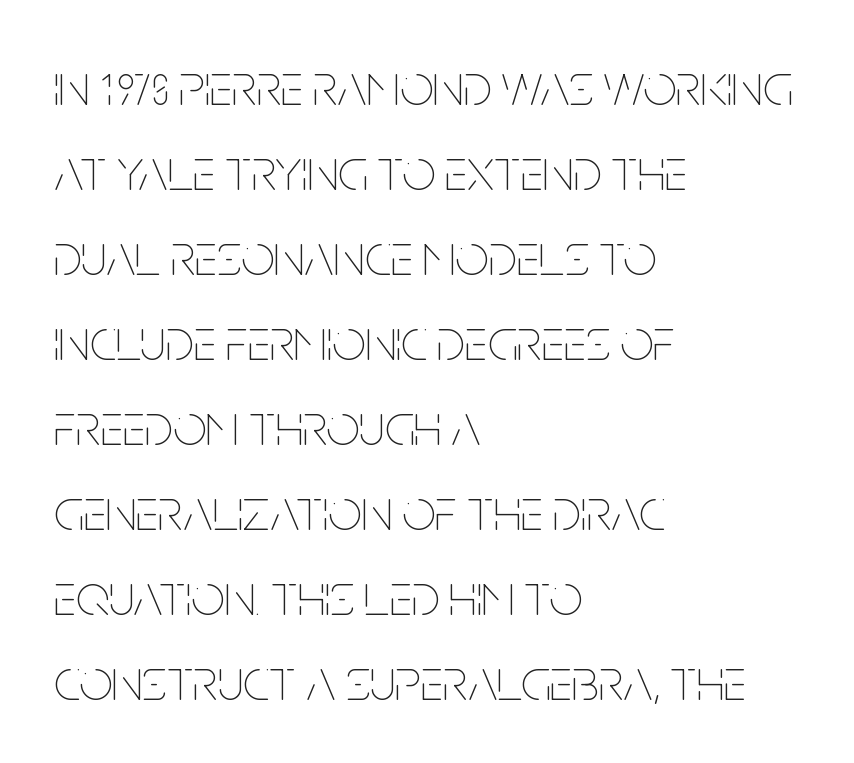
Q: Is the text bold? A: No.
Q: Is the text italic (slanted)? A: No, it is upright.
Q: Is the text underlined? A: No.
Q: How is the paragraph aligned? A: Left-aligned.
Q: Is the spacing between letters normal or unusually wide? A: Normal.
Q: Is the spacing between lines tight, normal or loose? A: Normal.
Q: Width (condensed, normal, or wide)? A: Condensed.
Q: Stroke contrast? A: Low.
Q: x-height? A: Large.
Q: Monospaced? A: No.
